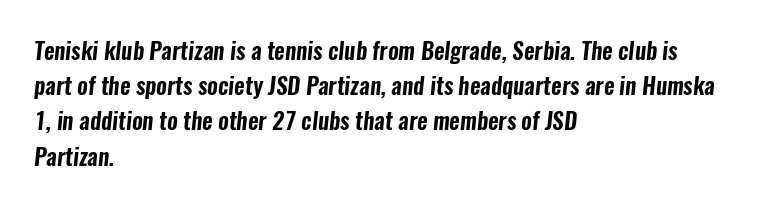
{"underline": "no", "align": "left", "line_spacing": "normal", "line_spacing_ratio": 1.53, "letter_spacing": "normal", "letter_spacing_em": 0.0, "glyph_px": 23}
